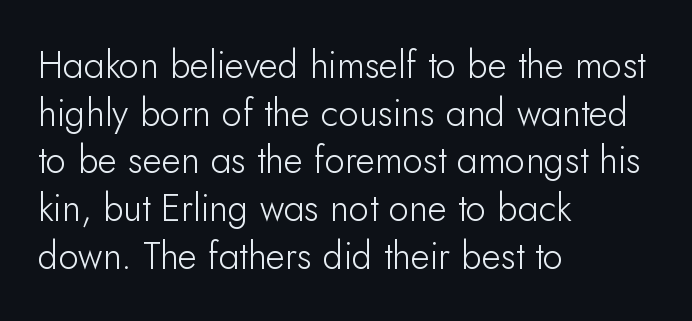
Each letter keeps its own natural width here, so spacing adapts to shape. Vertical strokes here are truly vertical. The designer left line spacing at the default. Letterform terminals end flat and unadorned throughout the passage. Every row of glyphs begins at an identical x-position on the left. Words appear dense and cohesive because spacing is normal.
